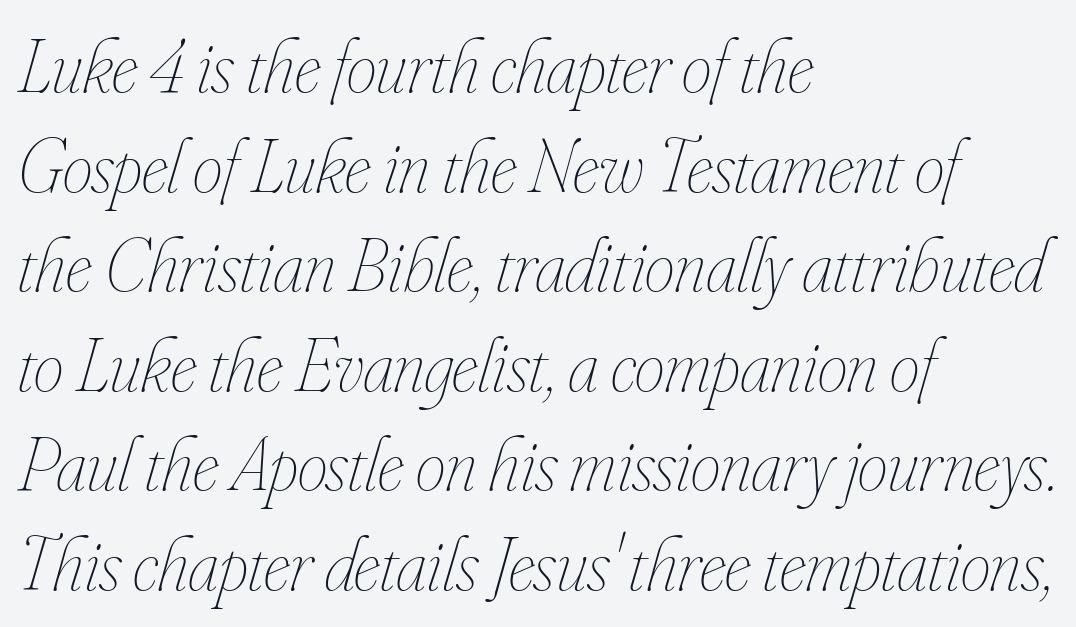
Q: Is the text bold? A: No.
Q: Is the text italic (slanted)? A: Yes, it leans right by about 16 degrees.
Q: Is the text underlined? A: No.
Q: How is the paragraph aligned? A: Left-aligned.
Q: Is the spacing between letters normal or unusually wide? A: Normal.
Q: Is the spacing between lines tight, normal or loose? A: Normal.
Q: Width (condensed, normal, or wide)? A: Condensed.
Q: Stroke contrast? A: Low.
Q: x-height? A: Small.
Q: Monospaced? A: No.
